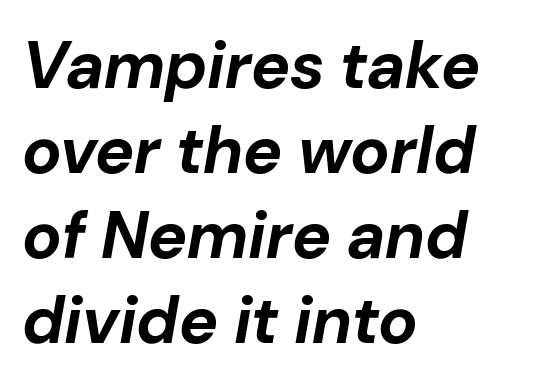
{"italic": "yes", "lean": "right", "slant_degrees": 10, "bold": "yes", "weight": "bold", "width": "normal", "stroke_contrast": "low", "x_height": "medium", "monospaced": "no", "underline": "no", "align": "left", "line_spacing": "normal", "line_spacing_ratio": 1.29, "letter_spacing": "normal", "letter_spacing_em": 0.0, "glyph_px": 66}
